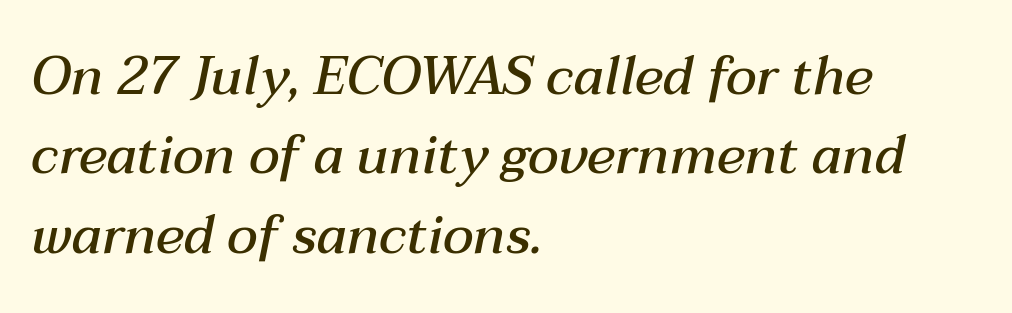
{"italic": "yes", "lean": "right", "slant_degrees": 12, "bold": "semi", "weight": "semibold", "width": "normal", "stroke_contrast": "medium", "x_height": "medium", "monospaced": "no", "underline": "no", "align": "left", "line_spacing": "normal", "line_spacing_ratio": 1.5, "letter_spacing": "normal", "letter_spacing_em": 0.0, "glyph_px": 53}
